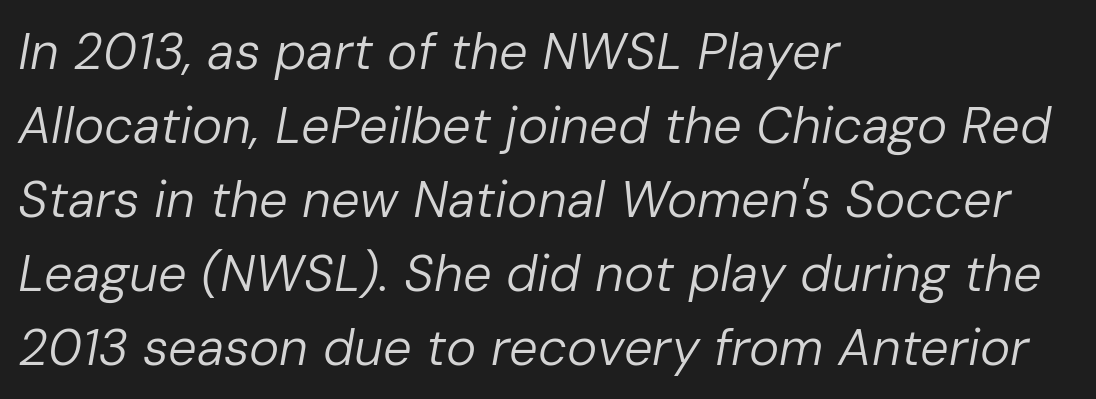
The image shows 51 px regular-weight type, italic (leaning right); set left-aligned, normal line spacing (1.45x), normal letter spacing, not underlined; low stroke contrast and a medium x-height.
